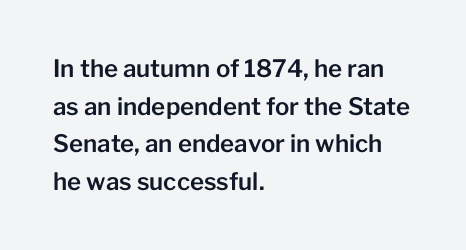
The image shows 24 px text type, upright; set left-aligned, normal line spacing (1.57x), normal letter spacing, not underlined.
